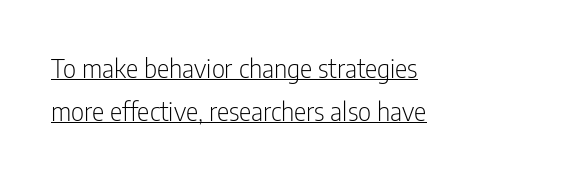
{"italic": "no", "bold": "no", "underline": "yes", "align": "left", "line_spacing": "normal", "line_spacing_ratio": 1.64, "letter_spacing": "normal", "letter_spacing_em": 0.0, "glyph_px": 26}
